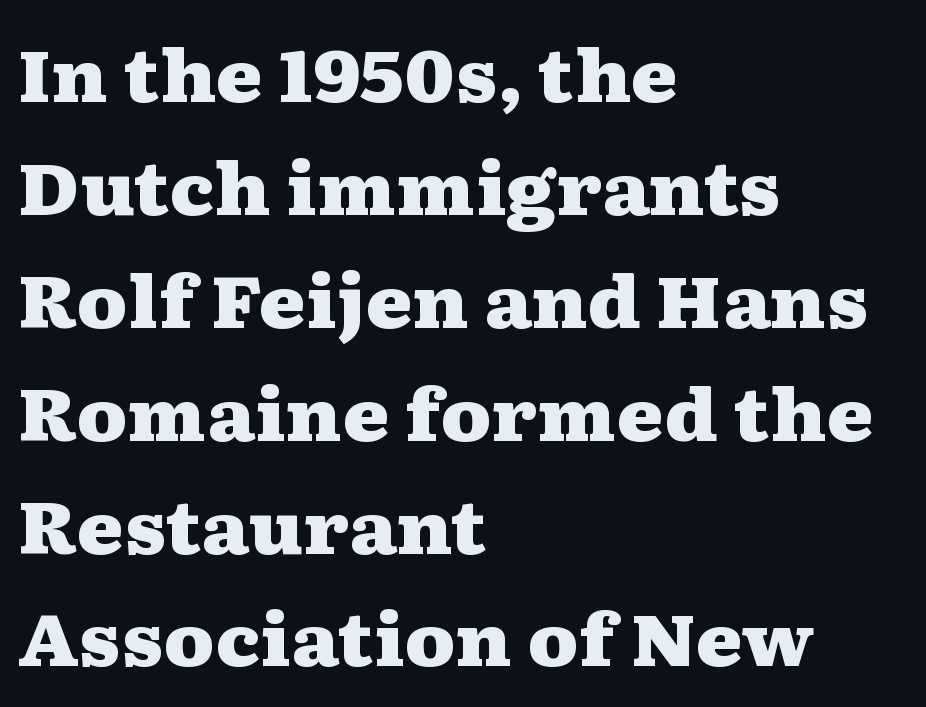
{"serif": "yes", "italic": "no", "bold": "yes", "weight": "heavy", "width": "wide", "stroke_contrast": "medium", "x_height": "medium", "monospaced": "no", "underline": "no", "align": "left", "line_spacing": "normal", "line_spacing_ratio": 1.59, "letter_spacing": "normal", "letter_spacing_em": 0.0, "glyph_px": 71}
